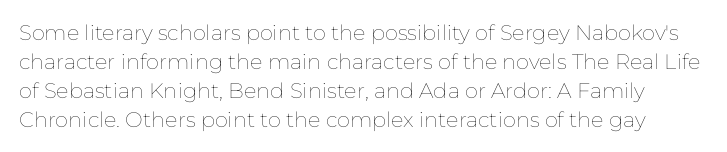
The passage shown is not bold in any degree. Evenly set lines give the paragraph a standard silhouette. Words appear dense and cohesive because spacing is normal. Has an underline been added? It has not. Nope, not italic — everything's standing straight.
